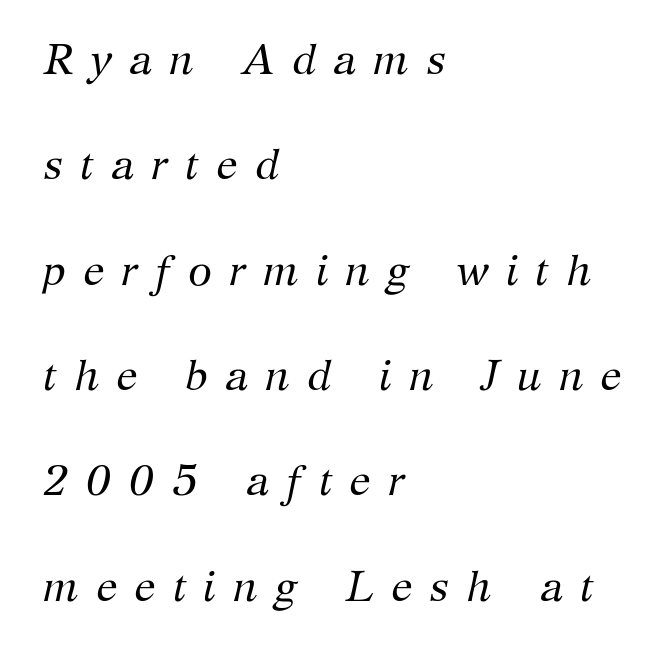
The image shows 43 px regular-weight serif type, italic (leaning right); set left-aligned, loose line spacing (2.45x), unusually wide letter spacing (+0.4 em), not underlined; medium stroke contrast and a medium x-height.
